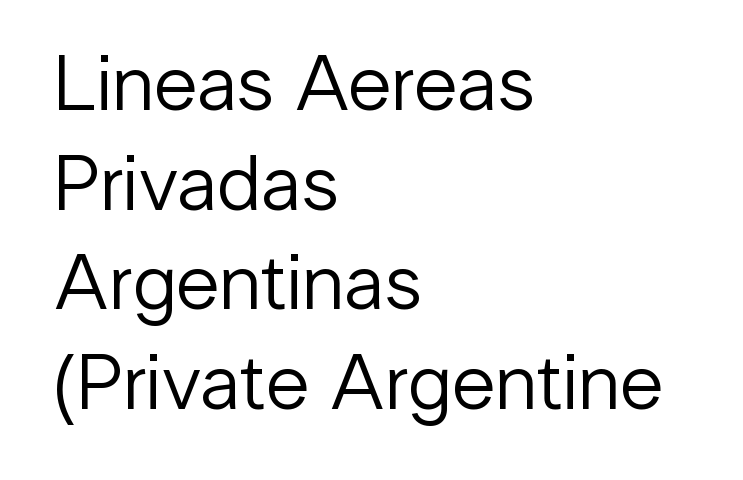
The rendering uses natural spacing where letterforms have individual widths. The text was rendered using a sans face with plain stroke endings. What's the leading like? Ordinary, nothing unusual. No chunkiness to these letters — they're not bold. This sample is left-justified, so line endings fall wherever the words run out. The type is set solid horizontally, with unmodified tracking.
